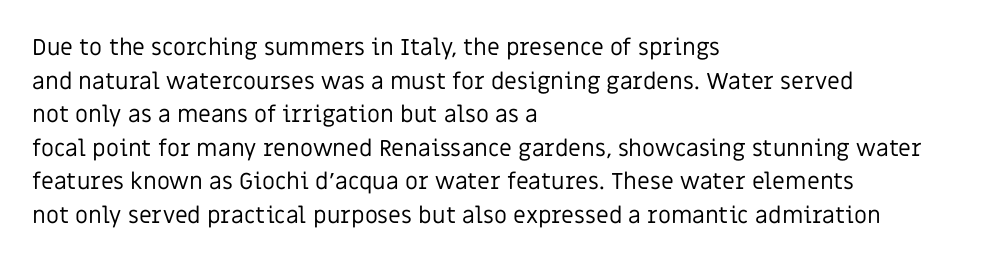
Q: Is the text bold? A: No.
Q: Is the text italic (slanted)? A: No, it is upright.
Q: Is the text underlined? A: No.
Q: How is the paragraph aligned? A: Left-aligned.
Q: Is the spacing between letters normal or unusually wide? A: Normal.
Q: Is the spacing between lines tight, normal or loose? A: Normal.
